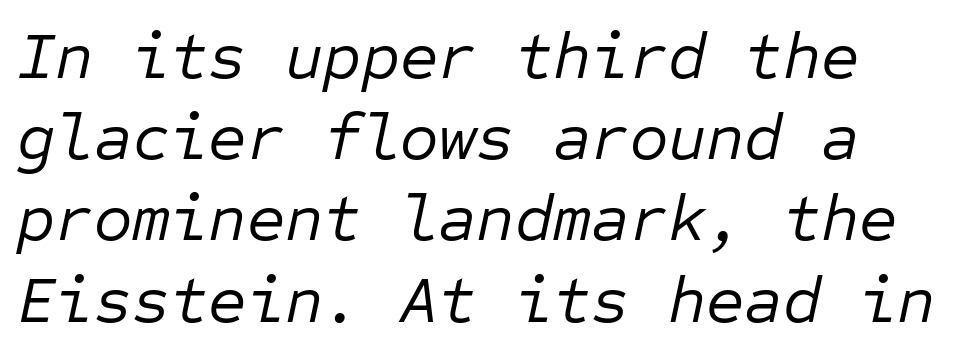
Q: Is the text bold? A: No.
Q: Is the text italic (slanted)? A: Yes, it leans right by about 12 degrees.
Q: Is the text underlined? A: No.
Q: Is the spacing between letters normal or unusually wide? A: Normal.
Q: Width (condensed, normal, or wide)? A: Normal.
Q: Stroke contrast? A: Low.
Q: x-height? A: Medium.
Q: Monospaced? A: Yes.
